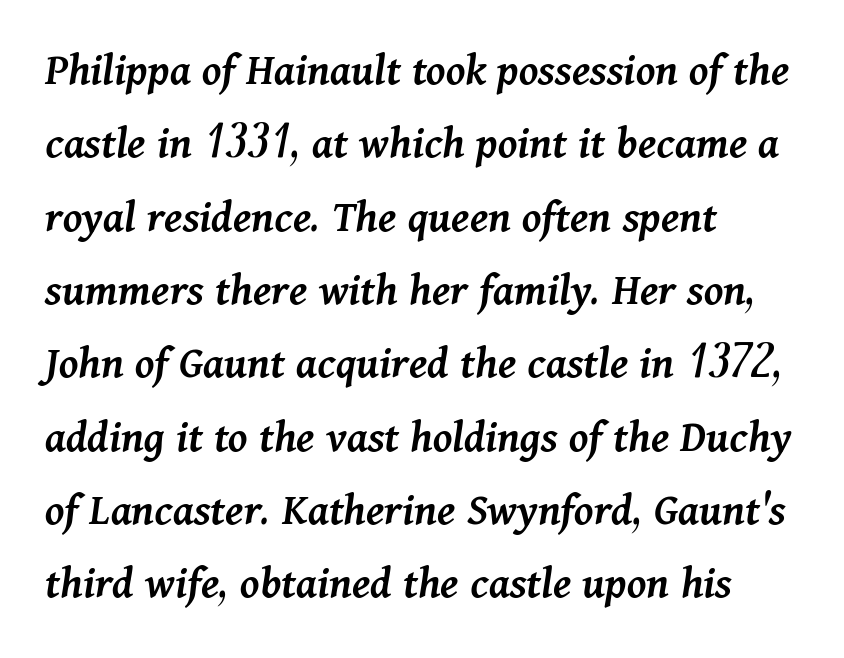
The image shows 47 px semibold type, italic (leaning right); set left-aligned, normal line spacing (1.56x), normal letter spacing, not underlined; medium stroke contrast and a medium x-height.
